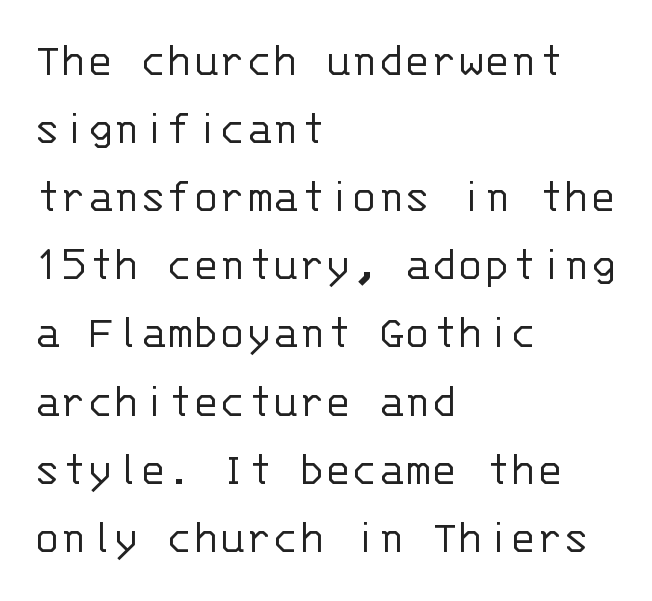
{"serif": "no", "italic": "no", "bold": "no", "weight": "light", "width": "normal", "stroke_contrast": "low", "x_height": "large", "monospaced": "yes", "underline": "no", "align": "left", "line_spacing": "normal", "line_spacing_ratio": 1.39, "letter_spacing": "normal", "letter_spacing_em": 0.0, "glyph_px": 49}
